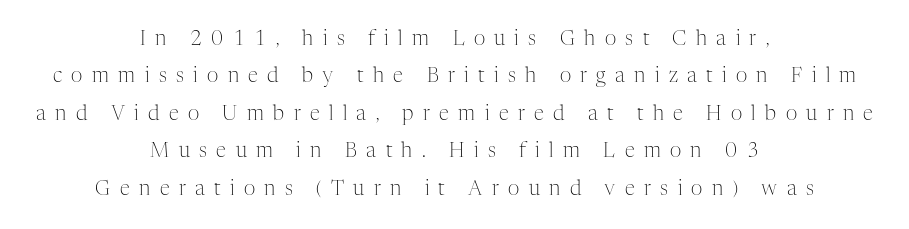
Q: Is the text bold? A: No.
Q: Is the text italic (slanted)? A: No, it is upright.
Q: Is the text underlined? A: No.
Q: How is the paragraph aligned? A: Centered.
Q: Is the spacing between letters normal or unusually wide? A: Unusually wide.
